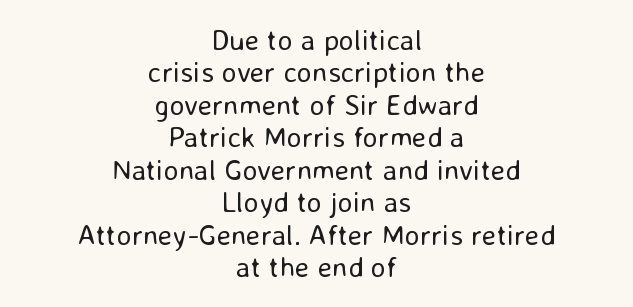
The image shows 29 px regular-weight sans-serif type, upright; set centered, tight line spacing (1.12x), normal letter spacing, not underlined; low stroke contrast and a medium x-height.
